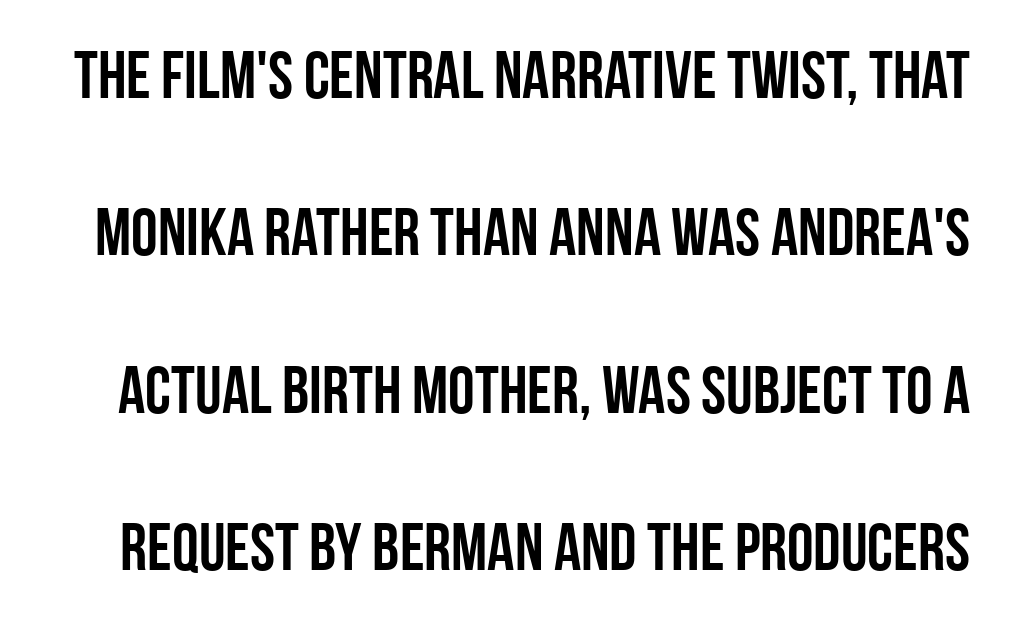
{"serif": "no", "italic": "no", "width": "condensed", "stroke_contrast": "low", "x_height": "large", "monospaced": "no", "underline": "no", "line_spacing": "loose", "line_spacing_ratio": 2.35, "letter_spacing": "normal", "letter_spacing_em": 0.0, "glyph_px": 67}
